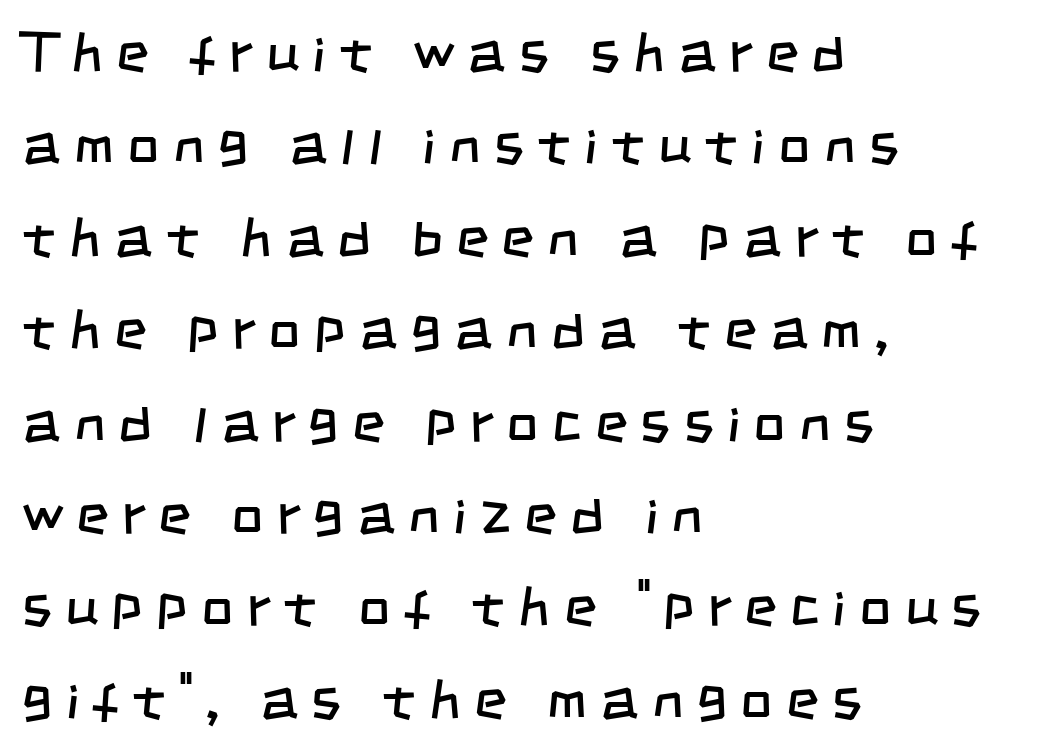
Weight class: somewhere from thin through regular. Descenders are the only things crossing below the line. This is sans-serif lettering, the kind often seen on screens and signage. Line spacing here is normal. A typesetter would call this proportional, since set widths differ per character.
